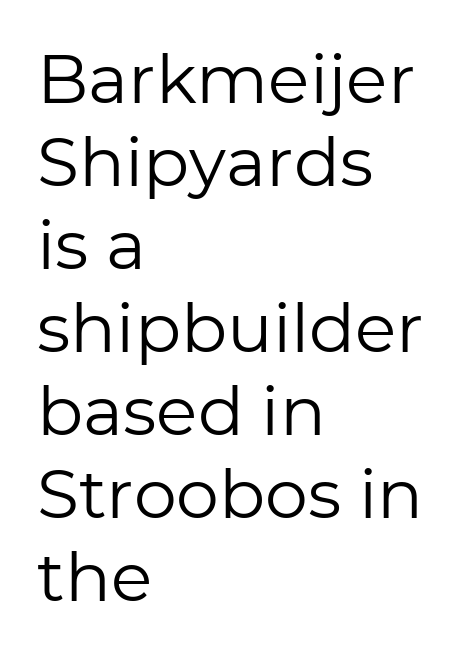
Looks like regular typesetting: each glyph gets only the width it needs. Between one letter and the next there's only the usual sliver of space. Summary of weight: not heavy and not bold. This sample is left-justified, so line endings fall wherever the words run out. This sample uses an upright cut, with every glyph sitting square on the baseline. Examine the stroke ends and you'll find no serifs.
